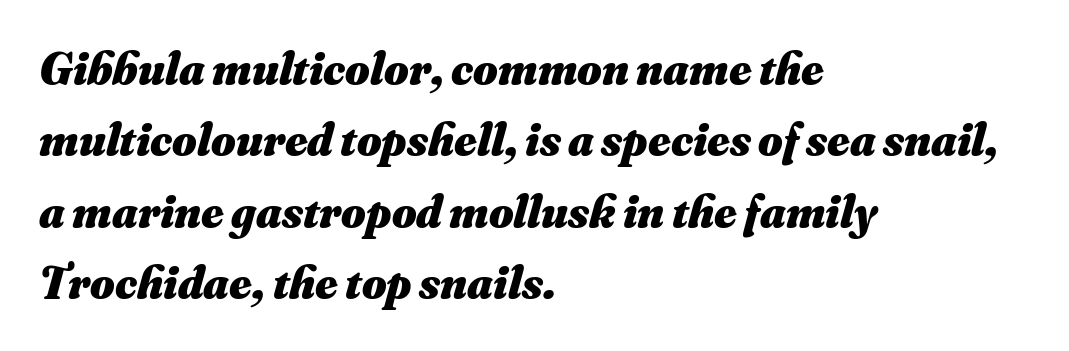
Weight: bold. There is no visible air inserted between adjacent glyphs. The font's italic variant was chosen for this text. Horizontal bands of white between lines are of average thickness. The rendering uses natural spacing where letterforms have individual widths. Does the copy run flush right? No — it runs flush left.
